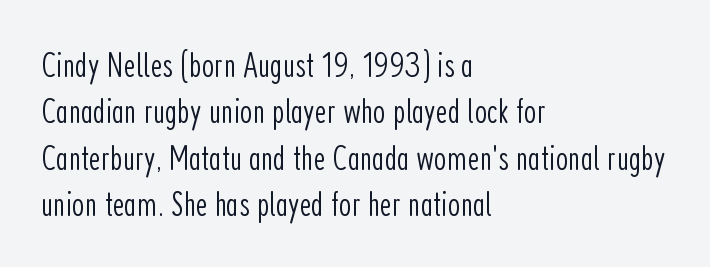
{"serif": "no", "italic": "no", "bold": "no", "weight": "light", "width": "condensed", "stroke_contrast": "low", "x_height": "medium", "monospaced": "no", "underline": "no", "align": "left", "line_spacing": "normal", "line_spacing_ratio": 1.29, "letter_spacing": "normal", "letter_spacing_em": 0.0, "glyph_px": 36}
